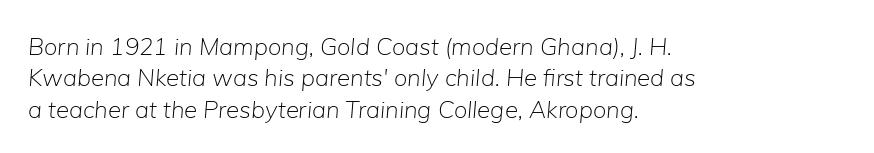
{"italic": "yes", "lean": "right", "slant_degrees": 5, "bold": "no", "underline": "no", "align": "left", "line_spacing": "normal", "line_spacing_ratio": 1.31, "letter_spacing": "normal", "letter_spacing_em": 0.0, "glyph_px": 24}
